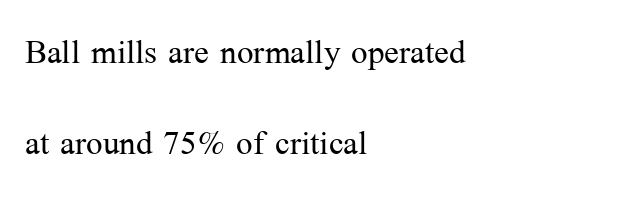
Q: Is the text bold? A: No.
Q: Is the text italic (slanted)? A: No, it is upright.
Q: Is the typeface a serif or a sans-serif typeface? A: Serif.
Q: Is the text underlined? A: No.
Q: How is the paragraph aligned? A: Left-aligned.
Q: Is the spacing between letters normal or unusually wide? A: Normal.
Q: Is the spacing between lines tight, normal or loose? A: Loose.
Q: Width (condensed, normal, or wide)? A: Normal.
Q: Stroke contrast? A: Medium.
Q: x-height? A: Medium.
Q: Monospaced? A: No.
